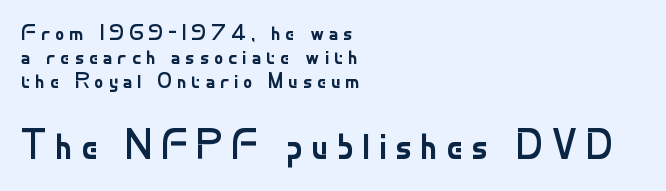
Stroke terminals: plain, sans-serif. Is the type heavy? It reads as light-to-regular instead. The second block has been scaled up relative to the first. The foot of each line stays bare and open. Here the designer chose a conventional face with non-uniform glyph widths. This is the regular roman posture of the typeface.
